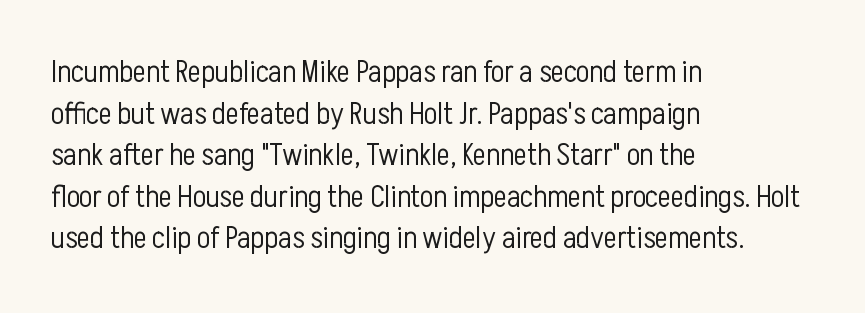
Q: Is the text bold? A: No.
Q: Is the text italic (slanted)? A: No, it is upright.
Q: Is the typeface a serif or a sans-serif typeface? A: Sans-serif.
Q: Is the text underlined? A: No.
Q: How is the paragraph aligned? A: Left-aligned.
Q: Is the spacing between letters normal or unusually wide? A: Normal.
Q: Is the spacing between lines tight, normal or loose? A: Normal.
Q: Width (condensed, normal, or wide)? A: Condensed.
Q: Stroke contrast? A: Low.
Q: x-height? A: Medium.
Q: Monospaced? A: No.
